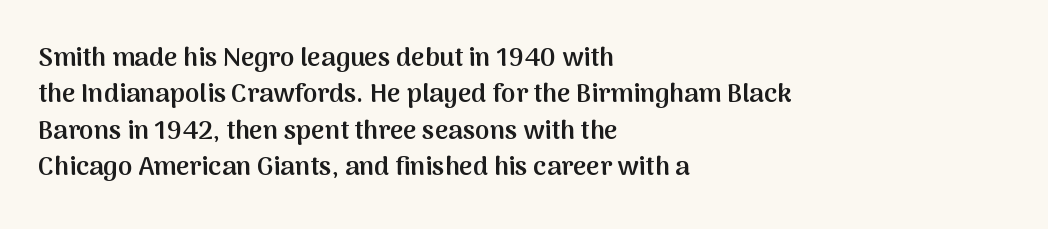
Each glyph is drawn with semibold strokes, heavier than normal yet not fully bold. Each word holds together tightly as a unit, with standard inter-letter gaps. These lines sit exactly where default settings would place them. Every row of glyphs begins at an identical x-position on the left.
